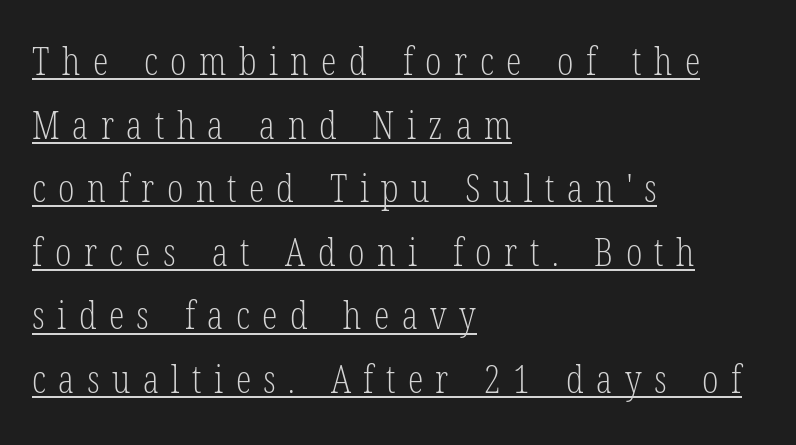
The image shows 39 px light, condensed serif type, upright; set left-aligned, normal line spacing (1.63x), unusually wide letter spacing (+0.32 em), underlined; low stroke contrast and a medium x-height.
